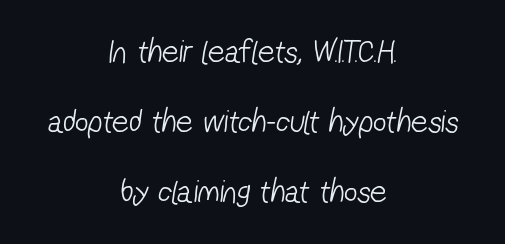
{"serif": "no", "bold": "no", "weight": "light", "width": "condensed", "stroke_contrast": "low", "x_height": "medium", "monospaced": "no", "underline": "no", "align": "center", "line_spacing": "loose", "line_spacing_ratio": 2.12, "letter_spacing": "normal", "letter_spacing_em": 0.0, "glyph_px": 33}
